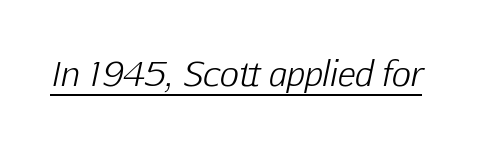
{"italic": "yes", "lean": "right", "slant_degrees": 12, "bold": "no", "weight": "light", "width": "normal", "stroke_contrast": "low", "x_height": "medium", "monospaced": "no", "underline": "yes", "letter_spacing": "normal", "letter_spacing_em": 0.0, "glyph_px": 33}
